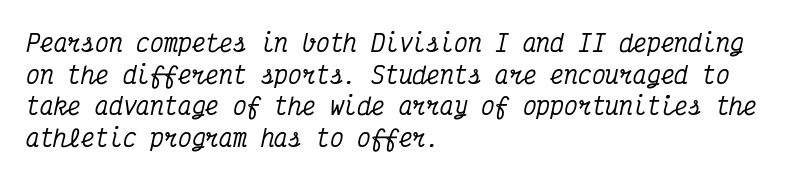
Q: Is the text italic (slanted)? A: Yes, it leans right by about 12 degrees.
Q: Is the text underlined? A: No.
Q: How is the paragraph aligned? A: Left-aligned.
Q: Is the spacing between letters normal or unusually wide? A: Normal.
Q: Is the spacing between lines tight, normal or loose? A: Normal.
